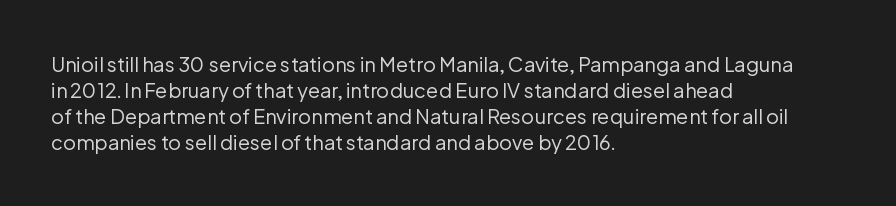
{"italic": "no", "bold": "no", "underline": "no", "align": "left", "line_spacing": "normal", "line_spacing_ratio": 1.3, "letter_spacing": "normal", "letter_spacing_em": 0.0, "glyph_px": 20}
